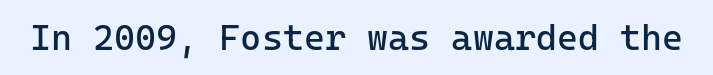
{"serif": "no", "italic": "no", "bold": "no", "weight": "regular", "width": "normal", "stroke_contrast": "low", "x_height": "medium", "underline": "no", "letter_spacing": "normal", "letter_spacing_em": 0.0, "glyph_px": 36}
